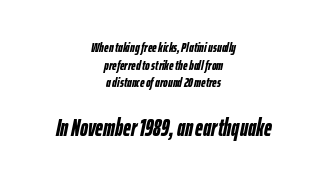
Q: Is the text bold? A: Yes.
Q: Is the text italic (slanted)? A: Yes, it leans right by about 12 degrees.
Q: Is the text underlined? A: No.
Q: How is the paragraph aligned? A: Centered.
Q: Is the spacing between letters normal or unusually wide? A: Normal.
Q: Is the spacing between lines tight, normal or loose? A: Normal.
Q: Which block of text is set in a larger size, the first (top) or the second (bottom)? A: The second (bottom) one.
